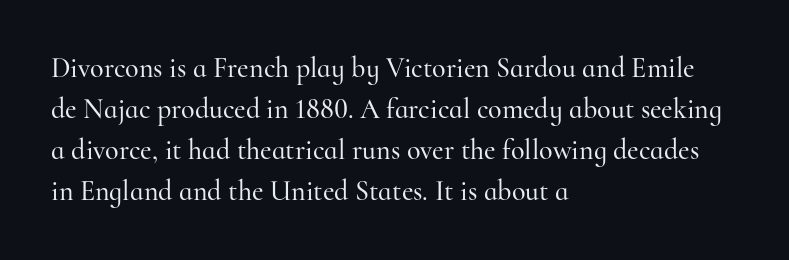
Q: Is the text italic (slanted)? A: No, it is upright.
Q: Is the typeface a serif or a sans-serif typeface? A: Serif.
Q: Is the text underlined? A: No.
Q: How is the paragraph aligned? A: Left-aligned.
Q: Is the spacing between letters normal or unusually wide? A: Normal.
Q: Is the spacing between lines tight, normal or loose? A: Normal.
Q: Width (condensed, normal, or wide)? A: Normal.
Q: Stroke contrast? A: High.
Q: x-height? A: Small.
Q: Monospaced? A: No.
